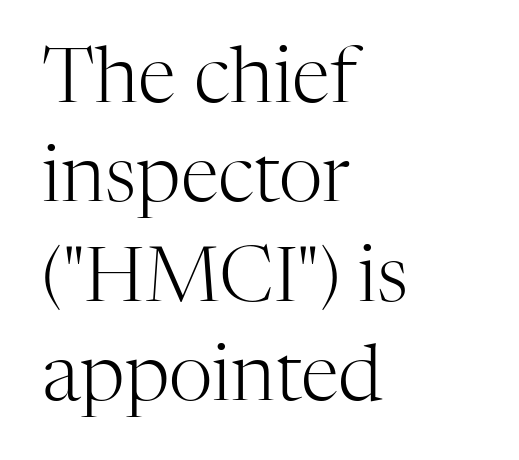
Type style note: has serifs. Summary of vertical rhythm: regular, with standard interline spacing. The letters stand upright; this is a roman face. The string is rendered with underlining switched off.
